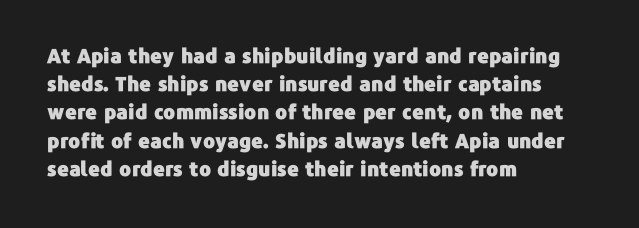
{"italic": "no", "underline": "no", "align": "left", "line_spacing": "normal", "line_spacing_ratio": 1.41, "letter_spacing": "normal", "letter_spacing_em": 0.0, "glyph_px": 20}
